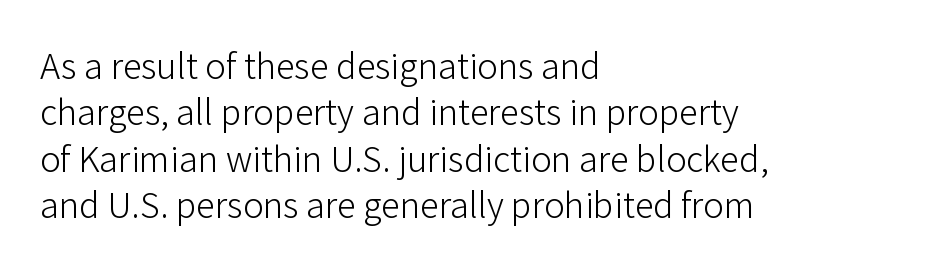
{"serif": "no", "italic": "no", "bold": "no", "weight": "light", "width": "normal", "stroke_contrast": "low", "x_height": "medium", "monospaced": "no", "underline": "no", "align": "left", "line_spacing_ratio": 1.22, "letter_spacing": "normal", "letter_spacing_em": 0.0, "glyph_px": 38}
